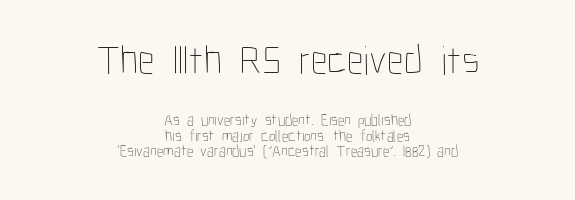
The composition opens big and finishes small. Horizontally, the lines are justified to the midpoint only. Baseline-to-baseline distance is barely more than the letter height. Standard letterfit; no display-style spreading of the glyphs.
